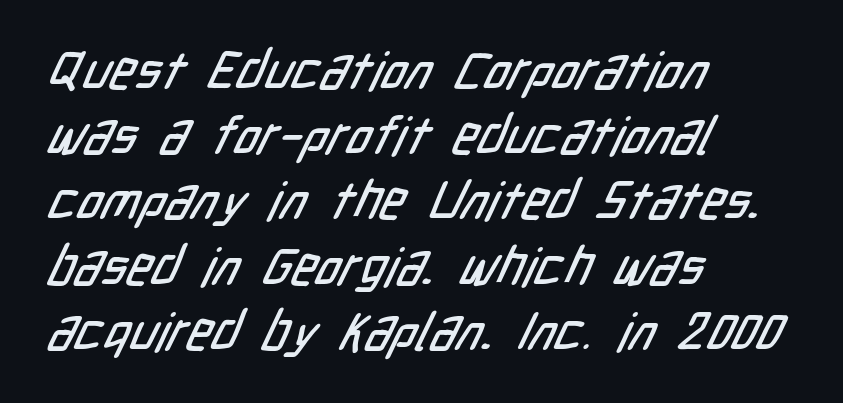
The image shows 53 px condensed sans-serif type; set left-aligned, line spacing 1.23x, normal letter spacing, not underlined; low stroke contrast and a medium x-height.
